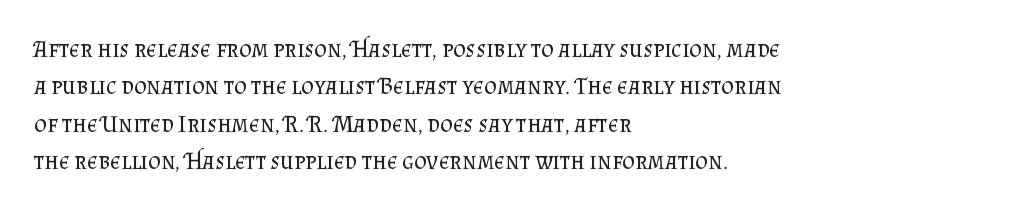
Evenly set lines give the paragraph a standard silhouette. Here the glyphs are tracked normally, forming tight word shapes. Rule under the text: the space is simply empty. Italic? Not at all — the glyphs are vertical. These glyphs show unthickened strokes, regular width or finer.
